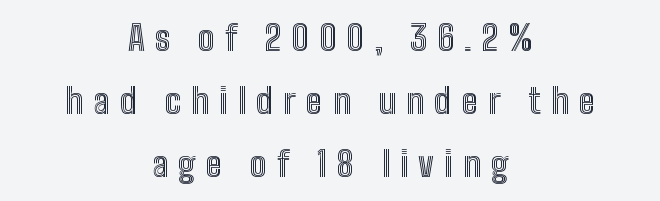
Q: Is the text italic (slanted)? A: No, it is upright.
Q: Is the text underlined? A: No.
Q: How is the paragraph aligned? A: Centered.
Q: Is the spacing between letters normal or unusually wide? A: Unusually wide.
Q: Width (condensed, normal, or wide)? A: Condensed.
Q: x-height? A: Medium.
Q: Monospaced? A: No.
